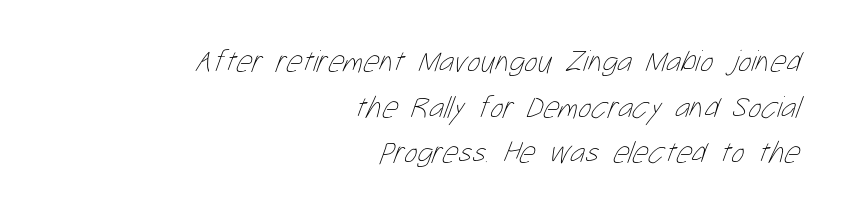
The image shows 31 px thin, condensed type; set right-aligned, normal line spacing (1.47x), normal letter spacing, not underlined; low stroke contrast and a medium x-height.
